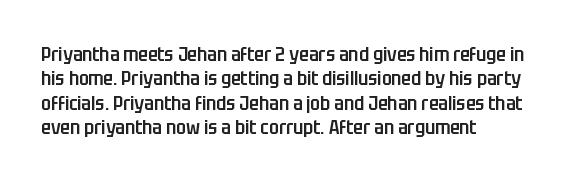
The image shows 20 px text type, upright; set left-aligned, line spacing 1.22x, normal letter spacing, not underlined.
